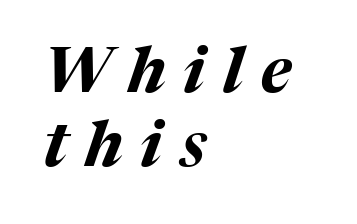
Is the type bold? Yes — the strokes are clearly thick and heavy. Underlining? Definitely not there. Display-style spreading of the glyphs; the letterfit is very open. These lines are rendered in a variable-pitch font. Line starts are locked; line ends wander.
